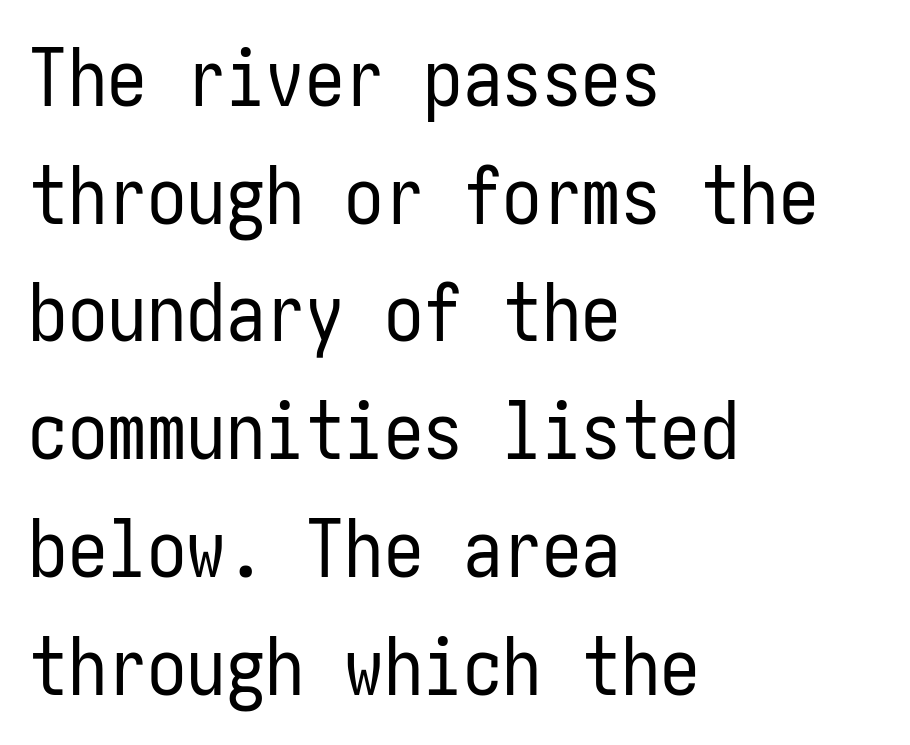
The image shows 79 px regular-weight, condensed sans-serif type, upright; set left-aligned, normal line spacing (1.49x), normal letter spacing, not underlined; low stroke contrast and a medium x-height.
